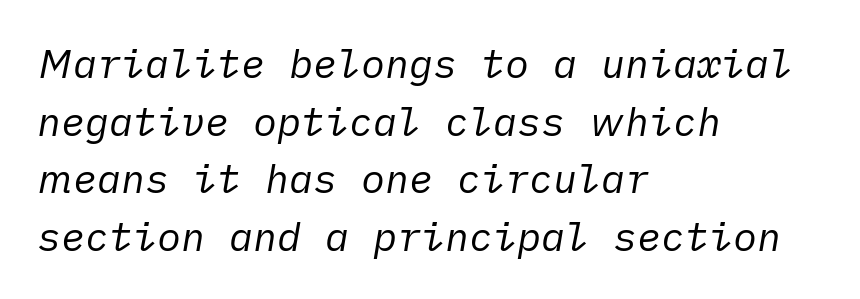
Q: Is the text bold? A: No.
Q: Is the text italic (slanted)? A: Yes, it leans right by about 10 degrees.
Q: Is the text underlined? A: No.
Q: How is the paragraph aligned? A: Left-aligned.
Q: Is the spacing between letters normal or unusually wide? A: Normal.
Q: Is the spacing between lines tight, normal or loose? A: Normal.
Q: Width (condensed, normal, or wide)? A: Normal.
Q: Stroke contrast? A: Low.
Q: x-height? A: Medium.
